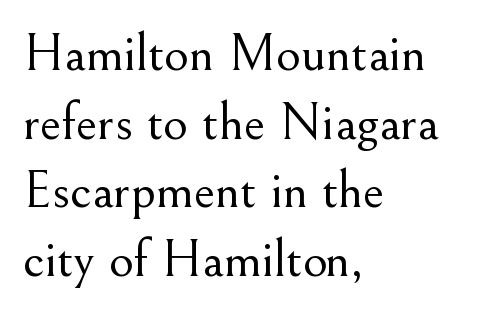
There is no visible air inserted between adjacent glyphs. Font category for this specimen: serif. Interline gaps are of average width in this sample. A clean baseline with only descenders dipping below it. Spacing verdict: proportional, widths tailored to each character.
